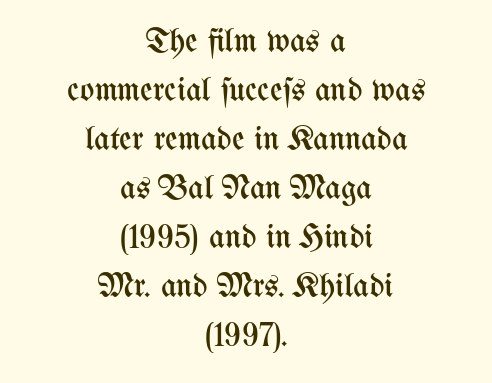
{"italic": "no", "bold": "no", "weight": "regular", "width": "condensed", "stroke_contrast": "medium", "x_height": "medium", "monospaced": "no", "underline": "no", "align": "center", "line_spacing": "normal", "line_spacing_ratio": 1.44, "letter_spacing": "normal", "letter_spacing_em": 0.0, "glyph_px": 34}
